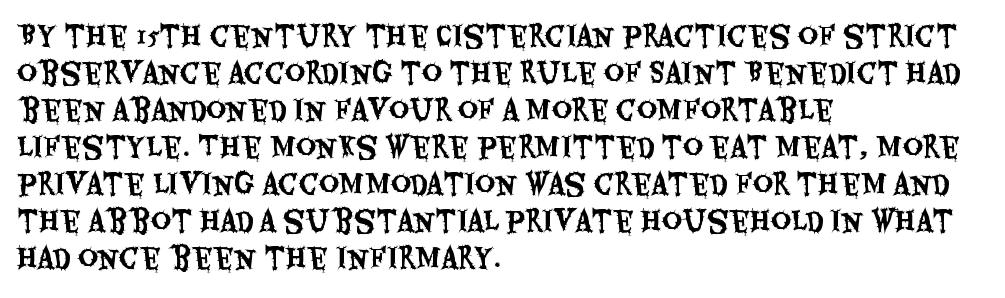
This is roman type, the default non-slanted kind. A normal amount of white space separates one row of letters from the next. This sample has the flowing, uneven cadence of proportional lettering. The baseline area is clear.
